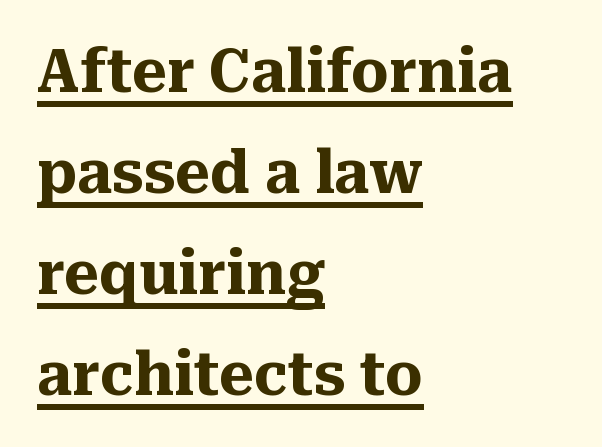
Stroke thickness is high; the sample reads as a true bold. Caption: multi-line text, flush left, ragged right. No extra tracking has been applied to these lines. The letters advance in unequal steps, a hallmark of proportional type.
